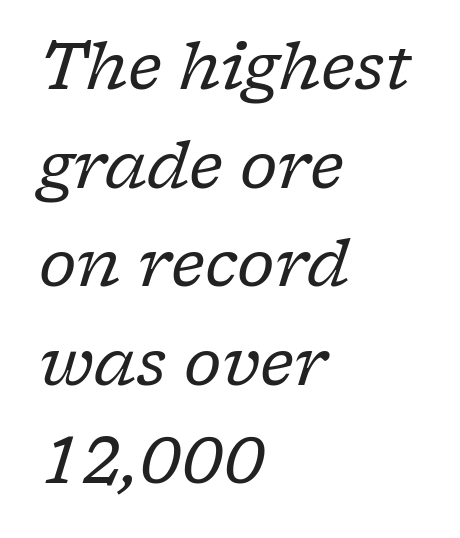
Q: Is the text bold? A: No.
Q: Is the text italic (slanted)? A: Yes, it leans right by about 17 degrees.
Q: Is the typeface a serif or a sans-serif typeface? A: Serif.
Q: Is the text underlined? A: No.
Q: How is the paragraph aligned? A: Left-aligned.
Q: Is the spacing between letters normal or unusually wide? A: Normal.
Q: Is the spacing between lines tight, normal or loose? A: Normal.
Q: Width (condensed, normal, or wide)? A: Normal.
Q: Stroke contrast? A: Low.
Q: x-height? A: Medium.
Q: Monospaced? A: No.
